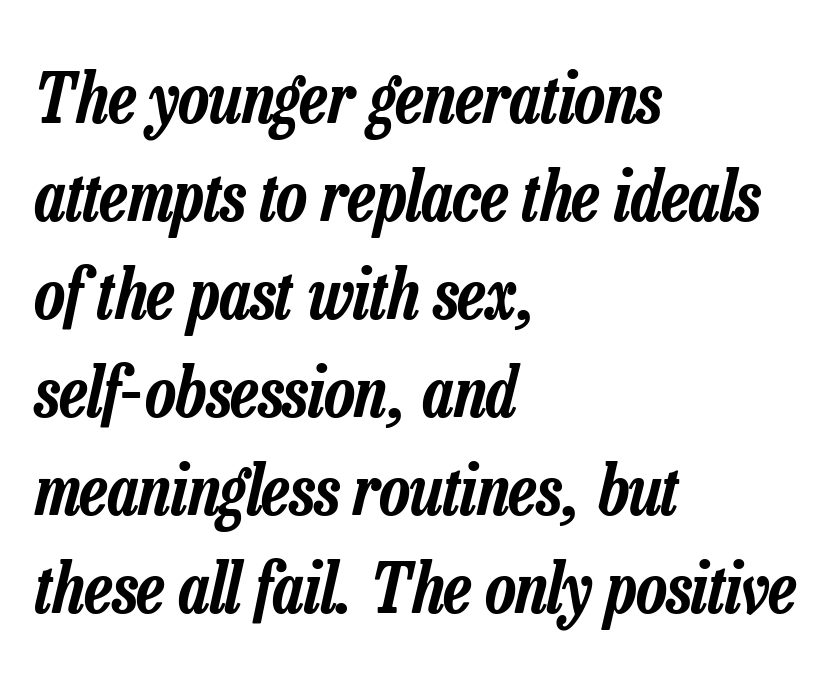
The image shows 70 px condensed type, italic (leaning right); set left-aligned, normal line spacing (1.4x), normal letter spacing, not underlined; low stroke contrast and a medium x-height.
